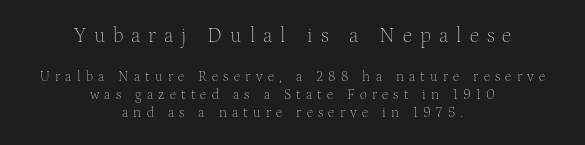
In this sample the first text group is rendered at the bigger scale. Does the copy run flush right? No — it is centered line by line. Honestly, the row spacing looks completely unremarkable. Weight: not bold — regular or lighter. Any mark beneath the type? The region is blank. Ascenders rise straight up at ninety degrees.
